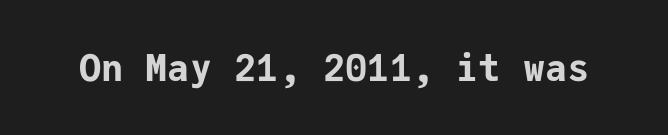
Q: Is the text bold? A: Yes.
Q: Is the text italic (slanted)? A: No, it is upright.
Q: Is the typeface a serif or a sans-serif typeface? A: Sans-serif.
Q: Is the text underlined? A: No.
Q: Is the spacing between letters normal or unusually wide? A: Normal.
Q: Width (condensed, normal, or wide)? A: Normal.
Q: Stroke contrast? A: Low.
Q: x-height? A: Medium.
Q: Monospaced? A: Yes.
